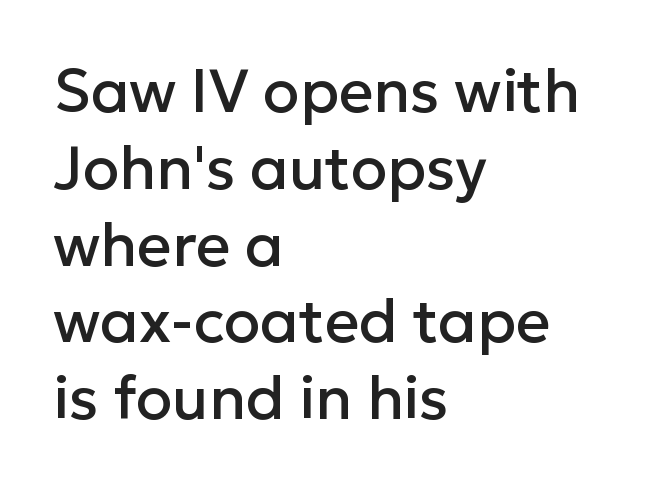
Nothing sits at the stroke ends, so this counts as sans-serif. The rendering keeps characters at their native spacing. If you drew a ruler down the left edge, every line would touch it. These lines are rendered in a variable-pitch font.
